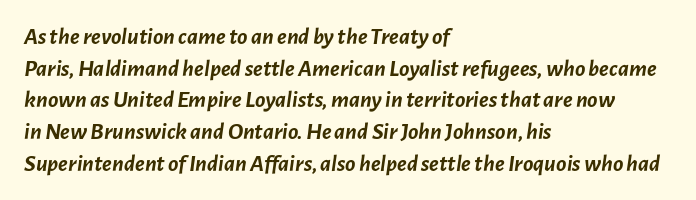
{"italic": "yes", "lean": "right", "slant_degrees": 7, "bold": "yes", "underline": "no", "align": "left", "line_spacing": "normal", "line_spacing_ratio": 1.32, "letter_spacing": "normal", "letter_spacing_em": 0.0, "glyph_px": 24}
